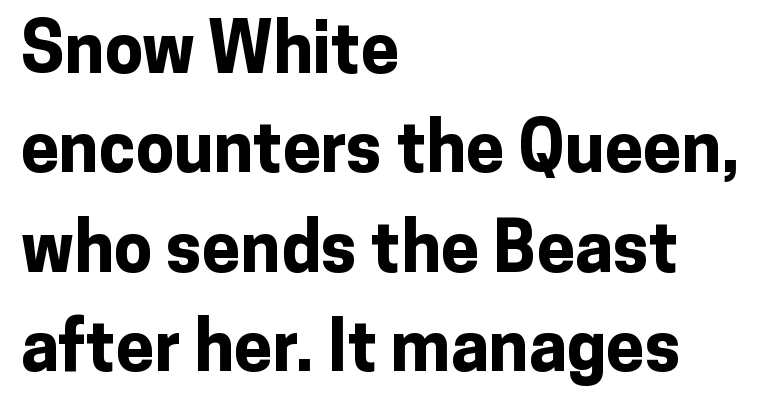
The image shows 69 px bold sans-serif type, upright; set left-aligned, normal line spacing (1.44x), normal letter spacing, not underlined; low stroke contrast and a medium x-height.
